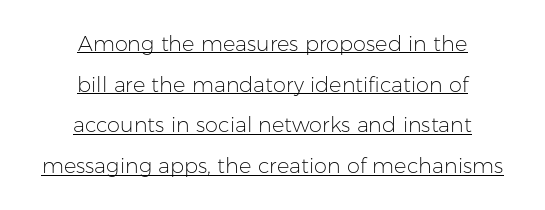
The image shows 21 px text type, upright; set centered, loose line spacing (1.94x), normal letter spacing, underlined.
